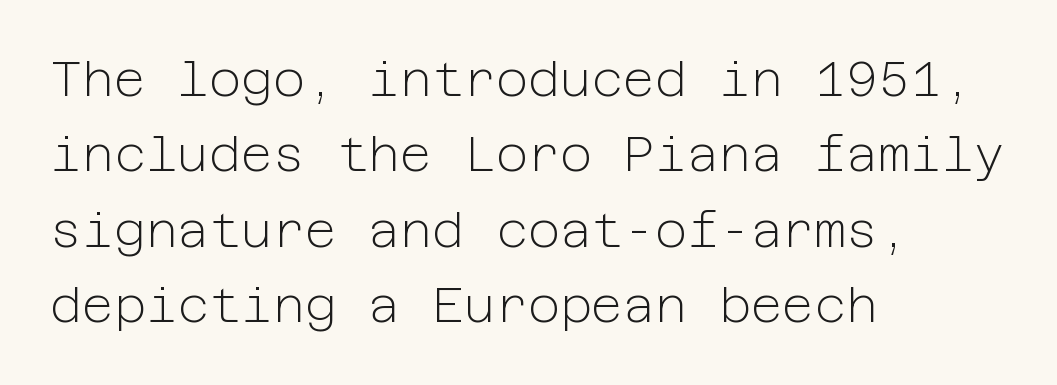
{"serif": "no", "italic": "no", "bold": "no", "weight": "light", "width": "normal", "stroke_contrast": "low", "x_height": "medium", "underline": "no", "align": "left", "line_spacing": "normal", "line_spacing_ratio": 1.54, "letter_spacing": "normal", "letter_spacing_em": 0.0, "glyph_px": 49}
